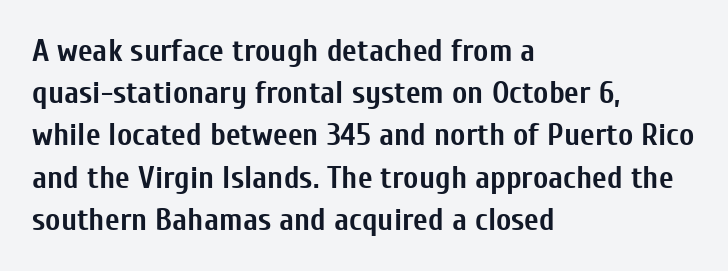
A clean baseline with only descenders dipping below it. Leading: standard. These lines keep a tight, regular rhythm from letter to letter. I'd call this a sans setting — the letters go barefoot. This sample is left-justified, so line endings fall wherever the words run out.
